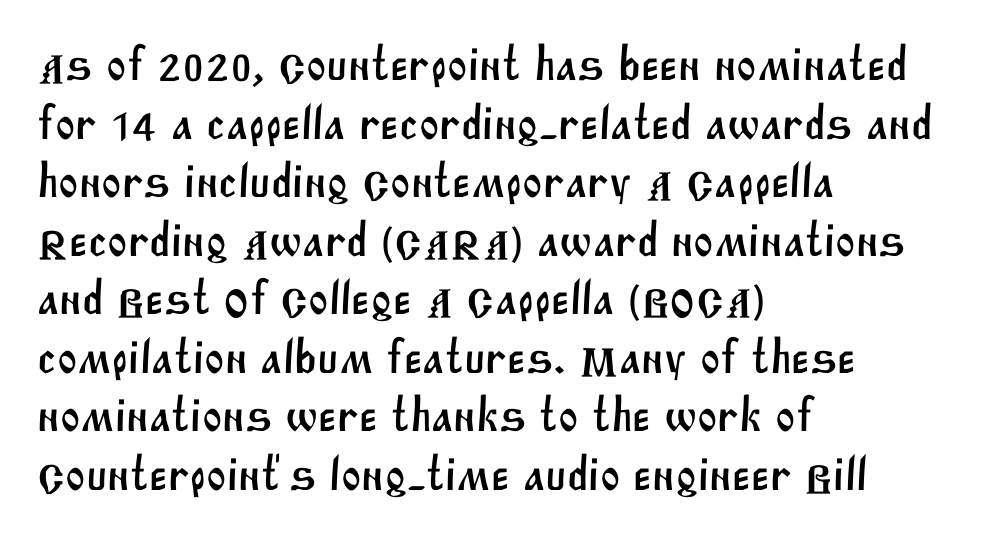
The image shows 48 px sans-serif type; set left-aligned, line spacing 1.22x, normal letter spacing, not underlined; medium stroke contrast and a large x-height.
